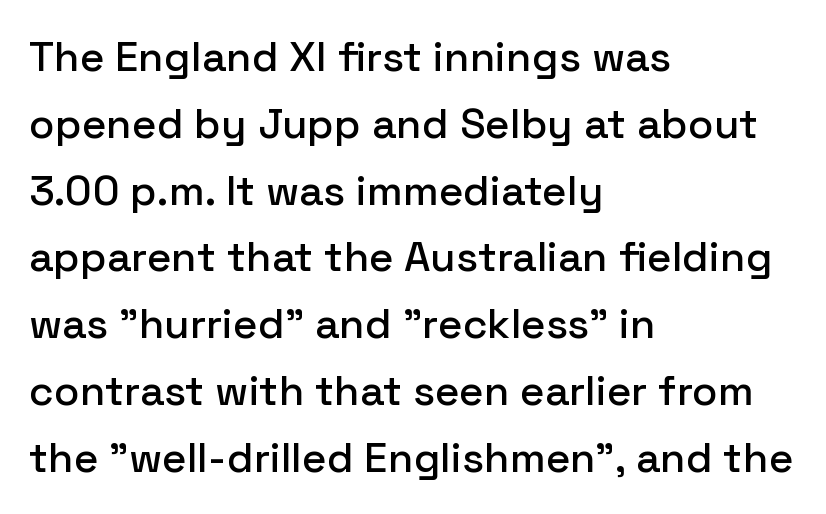
{"serif": "no", "italic": "no", "width": "normal", "stroke_contrast": "low", "x_height": "medium", "monospaced": "no", "underline": "no", "align": "left", "line_spacing": "normal", "line_spacing_ratio": 1.59, "letter_spacing": "normal", "letter_spacing_em": 0.0, "glyph_px": 42}
